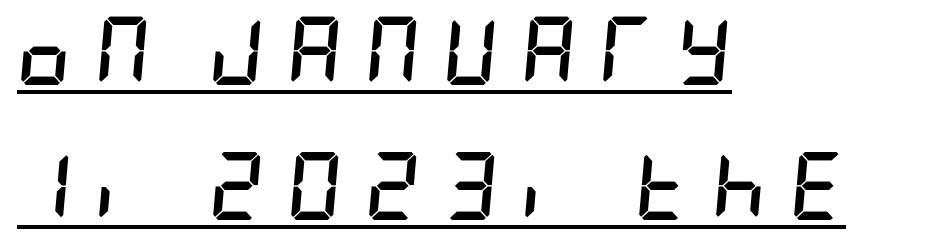
Q: Is the text bold? A: Yes.
Q: Is the text italic (slanted)? A: Yes, it leans right by about 5 degrees.
Q: Is the text underlined? A: Yes.
Q: How is the paragraph aligned? A: Left-aligned.
Q: Is the spacing between letters normal or unusually wide? A: Unusually wide.
Q: Is the spacing between lines tight, normal or loose? A: Loose.
Q: Width (condensed, normal, or wide)? A: Condensed.
Q: Stroke contrast? A: Low.
Q: x-height? A: Large.
